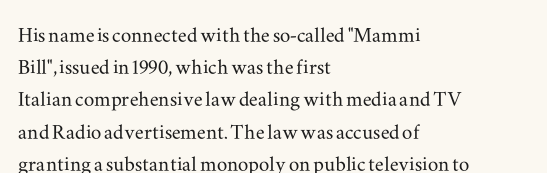
You could call the tracking neutral — neither tight nor loose. Posture: upright roman. Which margin do the lines hug? The left one — the right edge is uneven. Decoration check: the copy has no underline.
